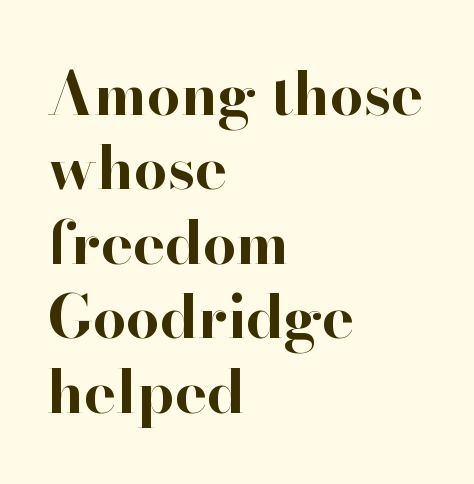
Q: Is the text bold? A: Yes.
Q: Is the text italic (slanted)? A: No, it is upright.
Q: Is the typeface a serif or a sans-serif typeface? A: Serif.
Q: Is the text underlined? A: No.
Q: How is the paragraph aligned? A: Left-aligned.
Q: Is the spacing between letters normal or unusually wide? A: Normal.
Q: Width (condensed, normal, or wide)? A: Normal.
Q: Stroke contrast? A: High.
Q: x-height? A: Small.
Q: Monospaced? A: No.
